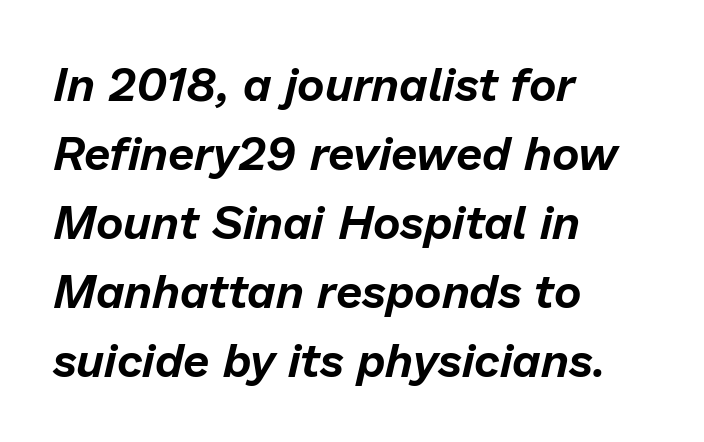
{"italic": "yes", "lean": "right", "slant_degrees": 13, "width": "normal", "stroke_contrast": "low", "x_height": "medium", "monospaced": "no", "underline": "no", "align": "left", "line_spacing": "normal", "line_spacing_ratio": 1.47, "letter_spacing": "normal", "letter_spacing_em": 0.0, "glyph_px": 47}
